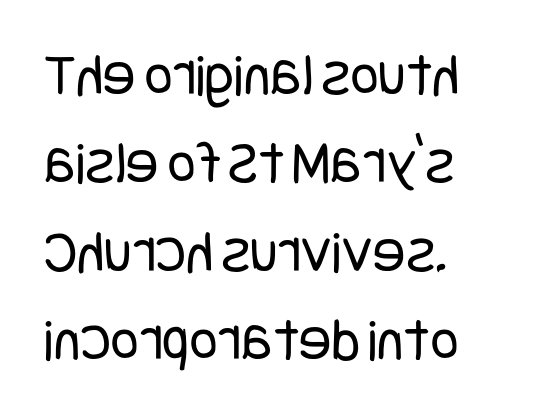
The image shows 61 px regular-weight, condensed sans-serif type, upright; set left-aligned, normal line spacing (1.45x), normal letter spacing, not underlined; low stroke contrast and a large x-height.
